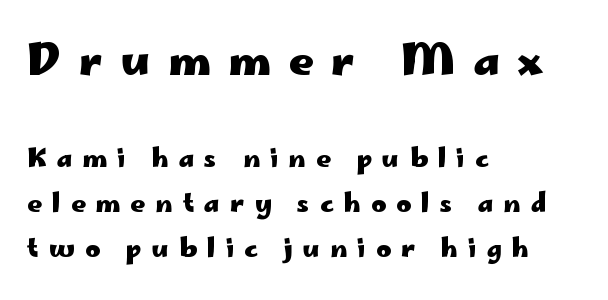
{"serif": "no", "italic": "no", "bold": "yes", "weight": "heavy", "width": "wide", "stroke_contrast": "low", "x_height": "small", "monospaced": "no", "underline": "no", "align": "left", "line_spacing_ratio": 1.8, "letter_spacing": "wide", "letter_spacing_em": 0.41, "larger_block": "first", "size_ratio": 1.72, "glyph_px": 43}
